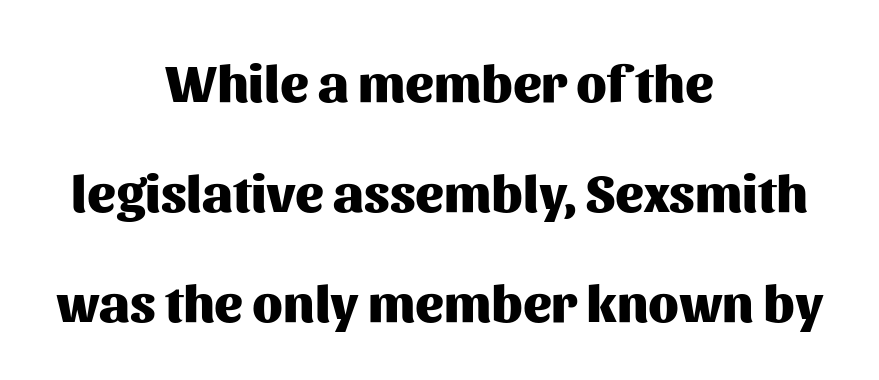
Upright lettering throughout. The glyphs have the mass of a bold cut. Horizontal bands of white between lines are thick stripes. Check under the words: just untouched page. You could not count columns in this text — the font is proportionally spaced. The paragraph shown floats in the horizontal middle.
